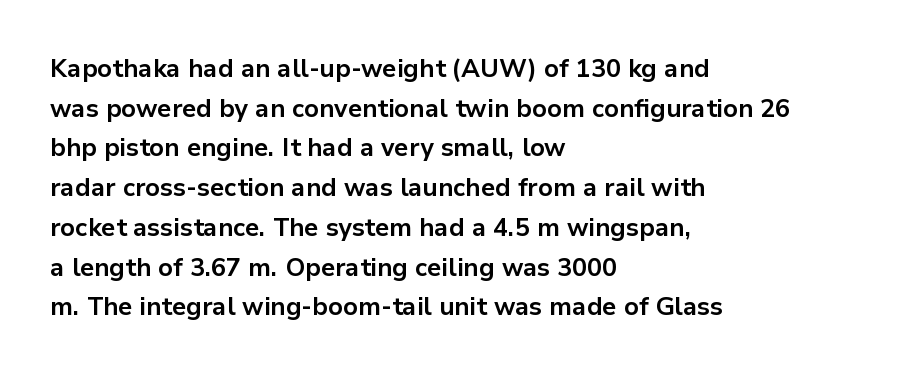
Q: Is the text bold? A: Yes.
Q: Is the text italic (slanted)? A: No, it is upright.
Q: Is the text underlined? A: No.
Q: How is the paragraph aligned? A: Left-aligned.
Q: Is the spacing between letters normal or unusually wide? A: Normal.
Q: Is the spacing between lines tight, normal or loose? A: Normal.
